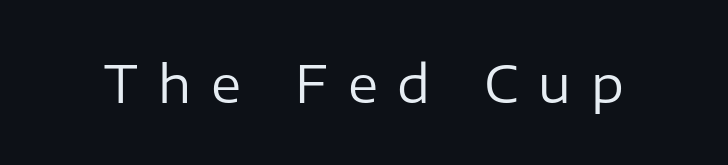
{"serif": "no", "italic": "no", "bold": "no", "weight": "regular", "width": "normal", "stroke_contrast": "low", "x_height": "medium", "monospaced": "no", "underline": "no", "letter_spacing": "wide", "letter_spacing_em": 0.39, "glyph_px": 51}
